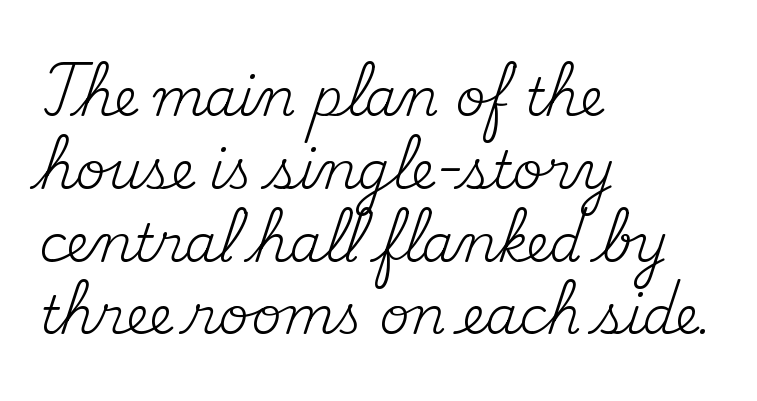
Q: Is the text bold? A: No.
Q: Is the text italic (slanted)? A: Yes.
Q: Is the typeface a serif or a sans-serif typeface? A: Serif.
Q: Is the text underlined? A: No.
Q: How is the paragraph aligned? A: Left-aligned.
Q: Is the spacing between letters normal or unusually wide? A: Normal.
Q: Is the spacing between lines tight, normal or loose? A: Normal.
Q: Width (condensed, normal, or wide)? A: Normal.
Q: Stroke contrast? A: Medium.
Q: x-height? A: Small.
Q: Monospaced? A: No.
